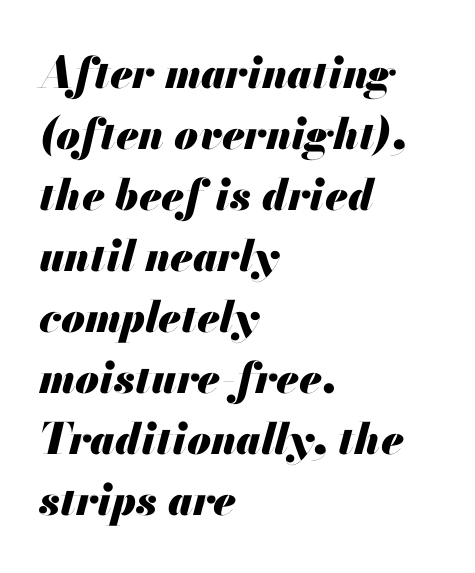
The image shows 43 px heavy type, italic (leaning right); set left-aligned, normal line spacing (1.42x), normal letter spacing, not underlined; medium stroke contrast and a small x-height.
